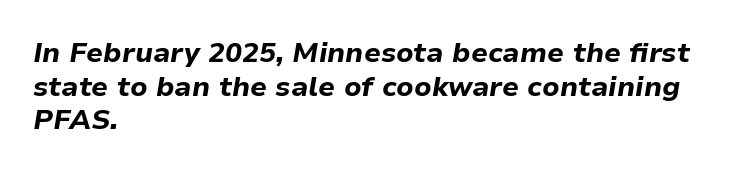
{"italic": "yes", "lean": "right", "slant_degrees": 9, "bold": "yes", "weight": "bold", "width": "normal", "stroke_contrast": "low", "x_height": "medium", "monospaced": "no", "underline": "no", "align": "left", "line_spacing_ratio": 1.2, "letter_spacing": "normal", "letter_spacing_em": 0.0, "glyph_px": 28}
